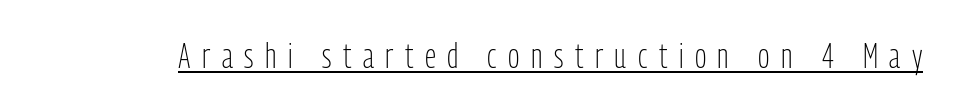
Q: Is the text bold? A: No.
Q: Is the text italic (slanted)? A: No, it is upright.
Q: Is the typeface a serif or a sans-serif typeface? A: Sans-serif.
Q: Is the text underlined? A: Yes.
Q: Is the spacing between letters normal or unusually wide? A: Unusually wide.
Q: Width (condensed, normal, or wide)? A: Condensed.
Q: Stroke contrast? A: Low.
Q: x-height? A: Medium.
Q: Monospaced? A: No.
